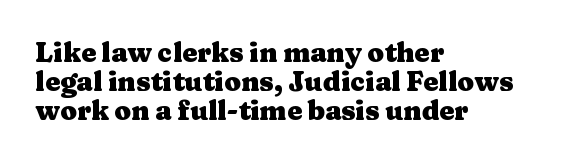
The specimen reads as upright at a glance. Every letter is thick-stroked: bold, no question. The rendering keeps characters at their native spacing. What's the leading like? Squeezed, with rows nearly overlapping. These lines stack with their left ends in a neat column.
